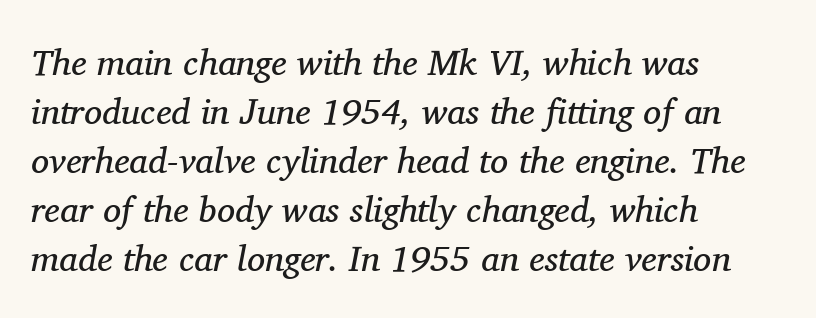
The image shows 36 px regular-weight serif type, italic (leaning right); set left-aligned, normal line spacing (1.36x), normal letter spacing, not underlined; medium stroke contrast and a medium x-height.
